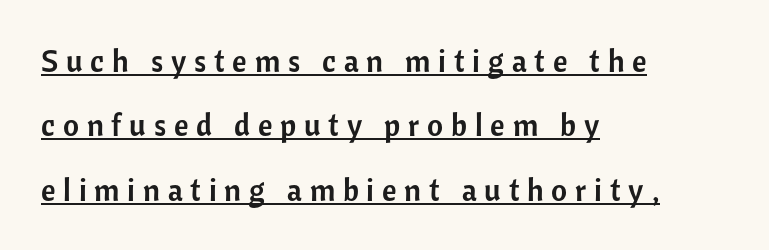
The image shows 31 px sans-serif type, upright; set left-aligned, loose line spacing (2.08x), unusually wide letter spacing (+0.25 em), underlined; low stroke contrast and a medium x-height.
